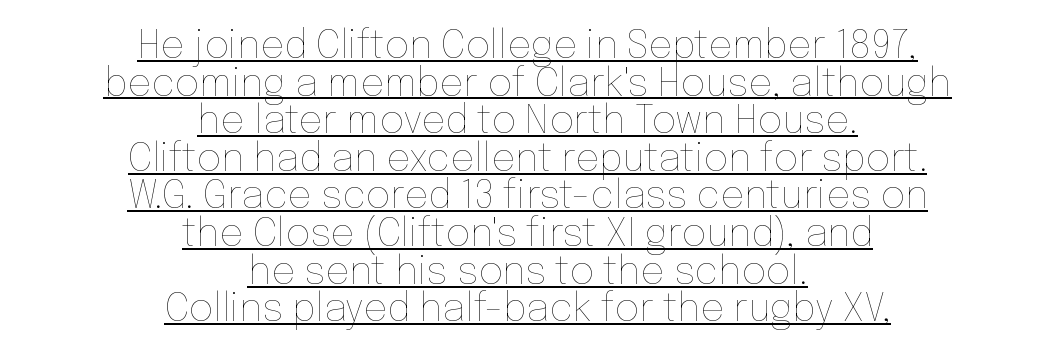
The image shows 38 px thin type, upright; set centered, tight line spacing (0.99x), normal letter spacing, underlined; low stroke contrast and a medium x-height.
